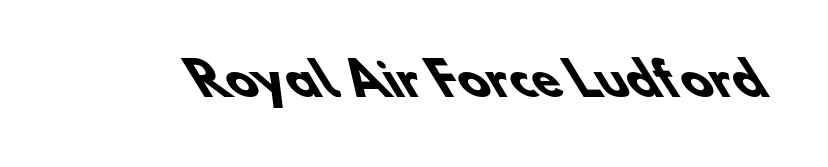
The image shows 45 px heavy sans-serif type; set normal letter spacing, not underlined; low stroke contrast and a small x-height.
